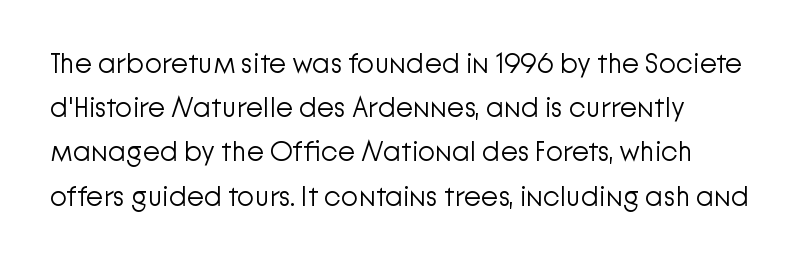
The image shows 28 px light sans-serif type, upright; set left-aligned, normal line spacing (1.58x), normal letter spacing, not underlined; low stroke contrast and a medium x-height.
